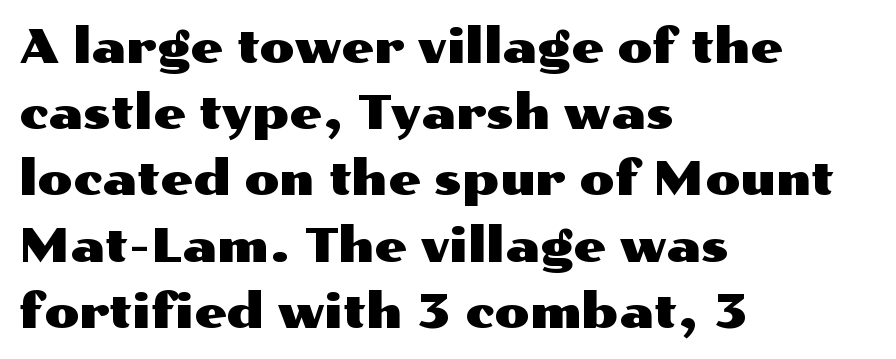
The image shows 46 px wide sans-serif type, upright; set left-aligned, normal line spacing (1.44x), normal letter spacing, not underlined; medium stroke contrast and a medium x-height.
